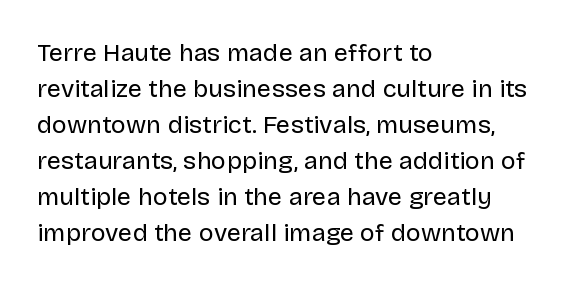
The rendering anchors every line to the left-hand side. Words appear dense and cohesive because spacing is normal. Does the leading feel generous? No, just average. A quiet, ordinary-to-light weight characterises the typeface.
